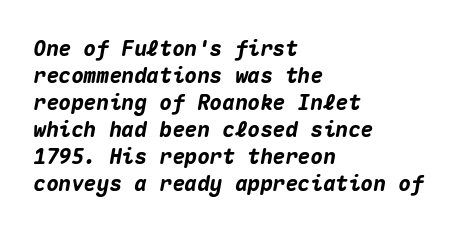
This is heavy type, rendered in bold. The specimen omits any rule beneath the text block's lines. The rows are spaced the way most documents space them. The paragraph has a hard left edge and a soft right edge. Observe the lean: these are italic letterforms. A typesetter would call this zero additional tracking.
